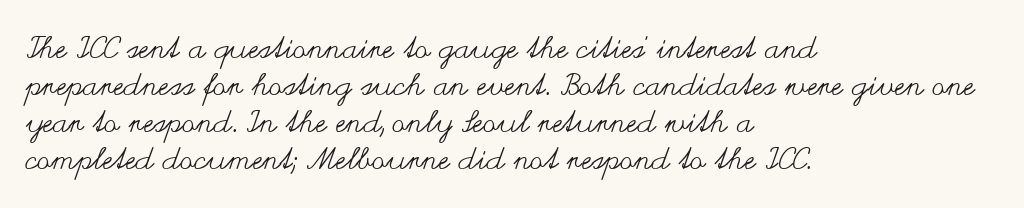
A typesetter would call this proportional, since set widths differ per character. Short note: letters normally spaced. Anything drawn beneath the words? Only blank space. The font is comparable to plain body text, perhaps lighter.
